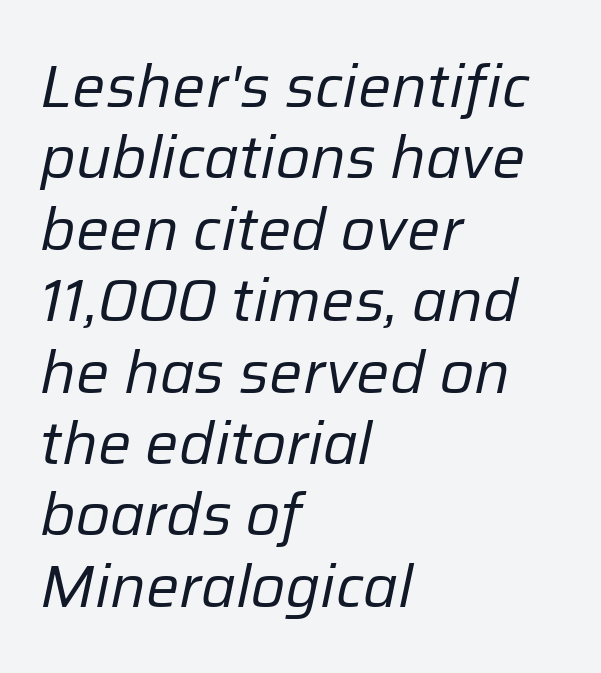
Q: Is the text bold? A: No.
Q: Is the text italic (slanted)? A: Yes, it leans right by about 12 degrees.
Q: Is the text underlined? A: No.
Q: How is the paragraph aligned? A: Left-aligned.
Q: Is the spacing between letters normal or unusually wide? A: Normal.
Q: Width (condensed, normal, or wide)? A: Normal.
Q: Stroke contrast? A: Low.
Q: x-height? A: Medium.
Q: Monospaced? A: No.
